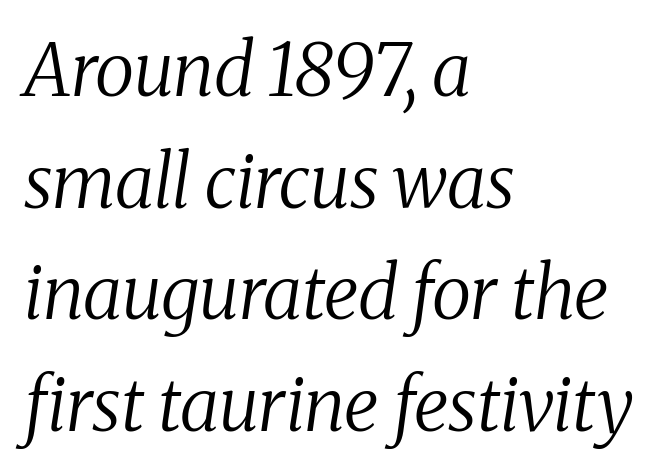
{"serif": "yes", "italic": "yes", "lean": "right", "slant_degrees": 8, "bold": "no", "weight": "regular", "width": "normal", "stroke_contrast": "medium", "x_height": "medium", "monospaced": "no", "underline": "no", "align": "left", "line_spacing": "normal", "line_spacing_ratio": 1.53, "letter_spacing": "normal", "letter_spacing_em": 0.0, "glyph_px": 73}
